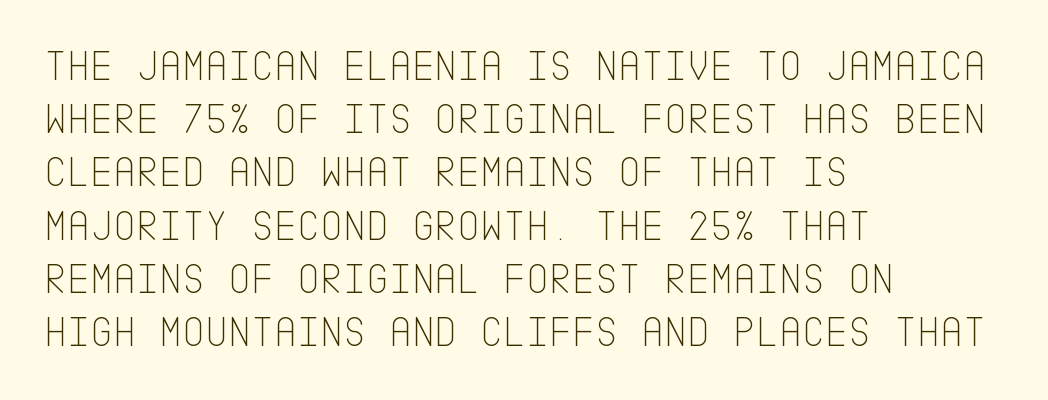
{"serif": "no", "italic": "no", "bold": "no", "weight": "thin", "width": "condensed", "stroke_contrast": "low", "x_height": "large", "underline": "no", "align": "left", "line_spacing_ratio": 1.21, "letter_spacing": "normal", "letter_spacing_em": 0.0, "glyph_px": 44}
